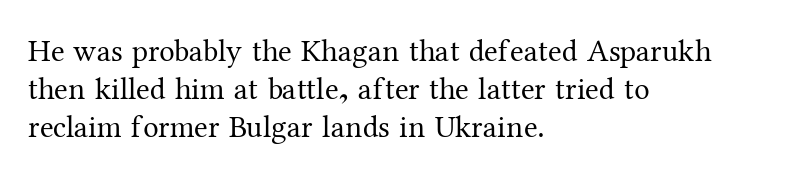
The image shows 31 px regular-weight serif type, upright; set left-aligned, line spacing 1.22x, normal letter spacing, not underlined; medium stroke contrast and a medium x-height.
